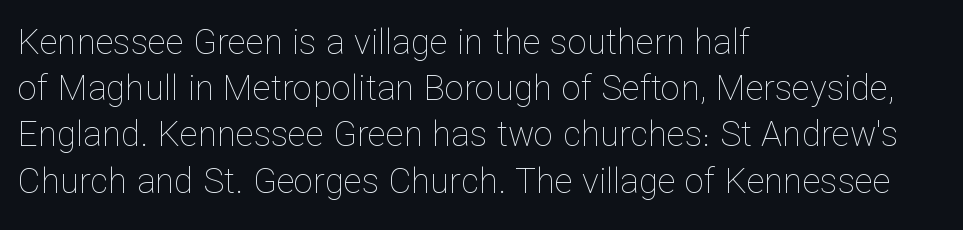
{"italic": "no", "bold": "no", "weight": "thin", "width": "normal", "stroke_contrast": "low", "x_height": "medium", "monospaced": "no", "underline": "no", "align": "left", "line_spacing": "normal", "line_spacing_ratio": 1.32, "letter_spacing": "normal", "letter_spacing_em": 0.0, "glyph_px": 35}
